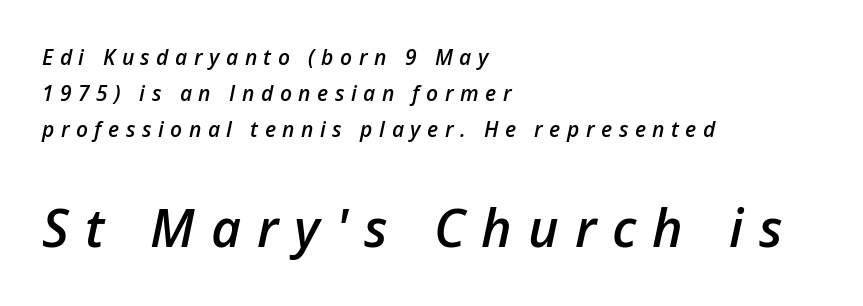
Slightly chunky letters — semibold, I'd say, not full bold. Clear beneath every line of the passage. Every row of glyphs begins at an identical x-position on the left. The later block is typeset at a bigger size than the earlier block. Caption: expanded tracking, letters set apart. The text carries the slant typical of an italic or oblique font.
